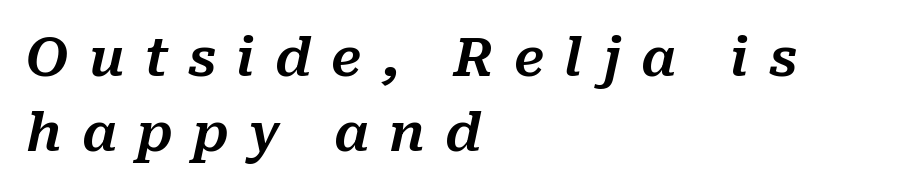
The image shows 53 px text type, italic (leaning right); set left-aligned, normal line spacing (1.42x), unusually wide letter spacing (+0.38 em), not underlined; medium stroke contrast and a medium x-height.
